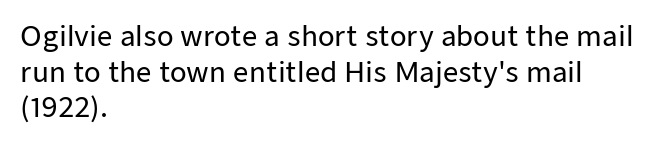
Line spacing here is normal. In terms of posture, this sample is upright. A bare baseline throughout the passage. Does the copy run flush right? No — it runs flush left. You could call the tracking neutral — neither tight nor loose.
